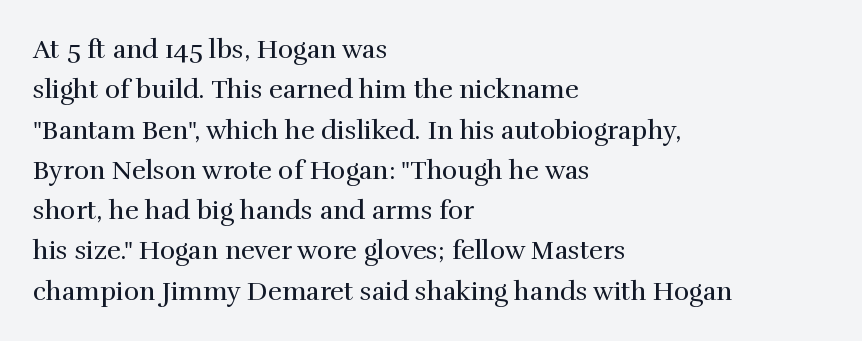
Check the space under the baseline: it is left empty. The type sits square on the baseline with zero lean. Line spacing here is normal. Casual observation: everything's shoved over to the left. Honestly, the letter spacing is just normal — you wouldn't notice it.
